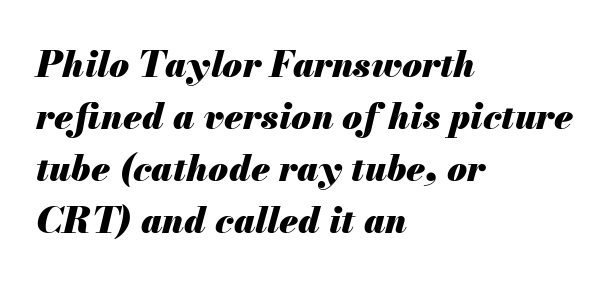
The letters advance in unequal steps, a hallmark of proportional type. You could call the tracking neutral — neither tight nor loose. The specimen reads as italic at a glance. Every letter is thick-stroked: bold, no question.
